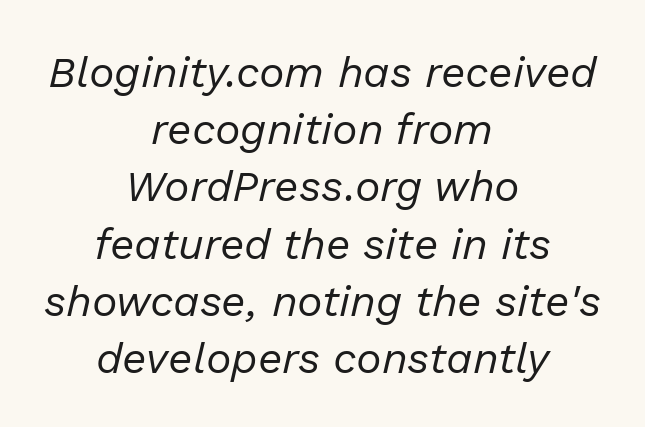
Q: Is the text bold? A: No.
Q: Is the text italic (slanted)? A: Yes, it leans right by about 13 degrees.
Q: Is the text underlined? A: No.
Q: How is the paragraph aligned? A: Centered.
Q: Is the spacing between letters normal or unusually wide? A: Normal.
Q: Is the spacing between lines tight, normal or loose? A: Normal.
Q: Width (condensed, normal, or wide)? A: Normal.
Q: Stroke contrast? A: Low.
Q: x-height? A: Medium.
Q: Monospaced? A: No.
